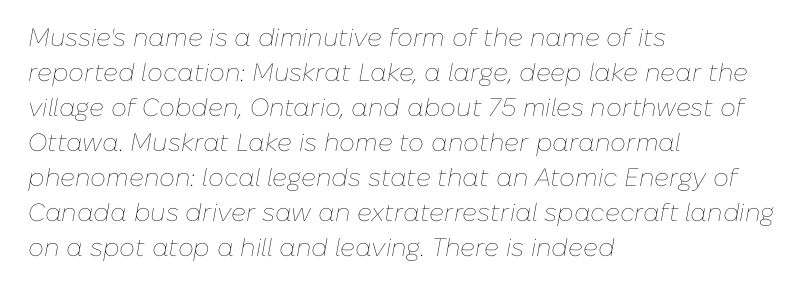
The image shows 25 px text type, italic (leaning right); set left-aligned, normal line spacing (1.4x), normal letter spacing, not underlined.
